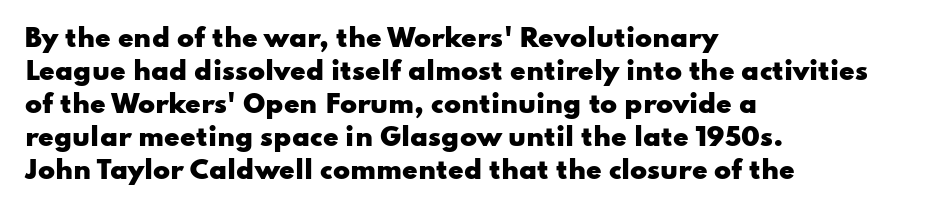
A full-strength bold gives these letters their thick strokes. The gaps between neighbouring characters are ordinary and unremarkable. The lines sit at an ordinary, default distance from one another. Descender tails drop into unmarked territory.
